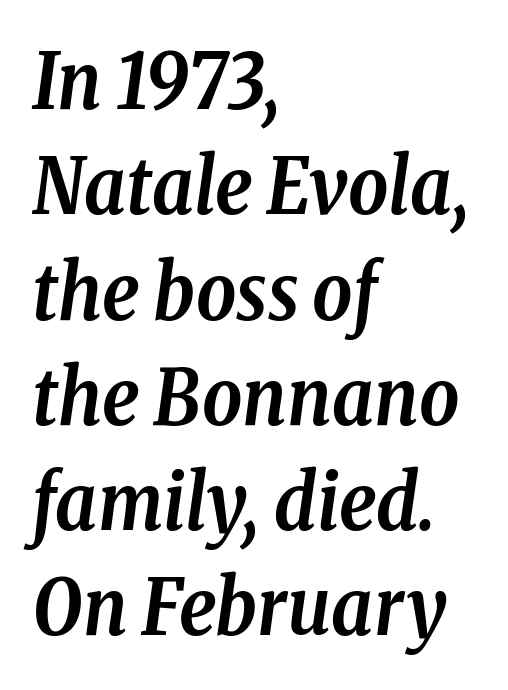
{"serif": "yes", "italic": "yes", "lean": "right", "slant_degrees": 8, "bold": "yes", "weight": "semibold", "width": "condensed", "stroke_contrast": "low", "x_height": "medium", "monospaced": "no", "underline": "no", "align": "left", "line_spacing": "normal", "line_spacing_ratio": 1.35, "letter_spacing": "normal", "letter_spacing_em": 0.0, "glyph_px": 78}
